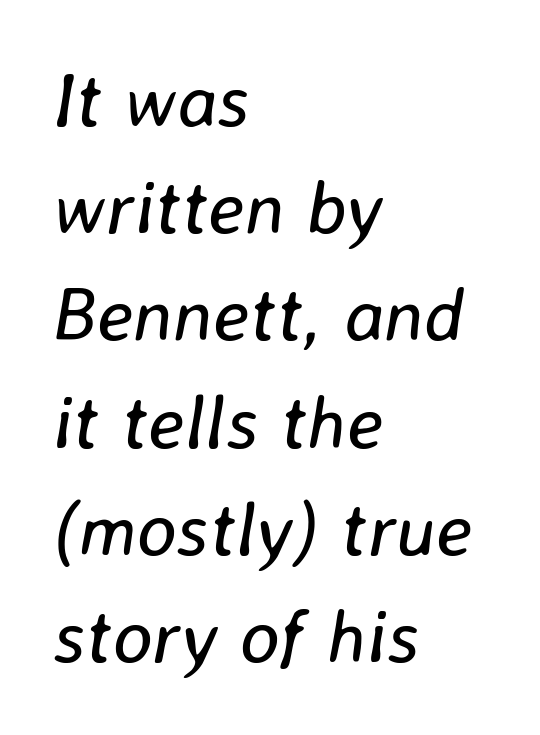
Q: Is the text bold? A: No.
Q: Is the text italic (slanted)? A: Yes, it leans right by about 8 degrees.
Q: Is the text underlined? A: No.
Q: How is the paragraph aligned? A: Left-aligned.
Q: Is the spacing between letters normal or unusually wide? A: Normal.
Q: Is the spacing between lines tight, normal or loose? A: Normal.
Q: Width (condensed, normal, or wide)? A: Normal.
Q: Stroke contrast? A: Low.
Q: x-height? A: Medium.
Q: Monospaced? A: No.
